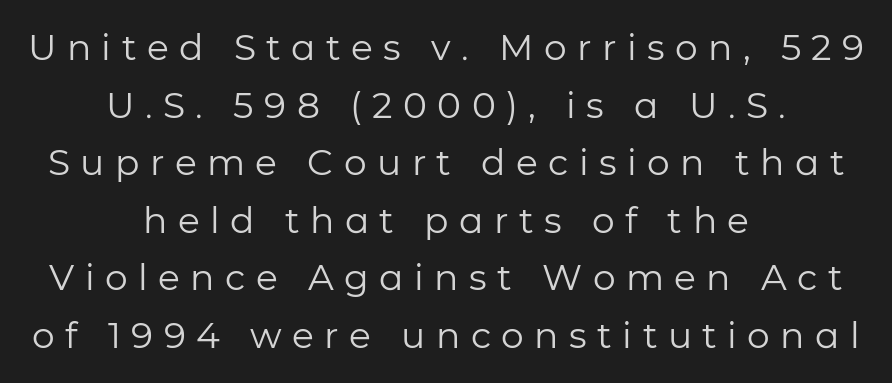
{"serif": "no", "italic": "no", "bold": "no", "weight": "regular", "width": "normal", "stroke_contrast": "low", "x_height": "medium", "monospaced": "no", "underline": "no", "align": "center", "line_spacing": "normal", "line_spacing_ratio": 1.6, "letter_spacing": "wide", "letter_spacing_em": 0.29, "glyph_px": 36}
